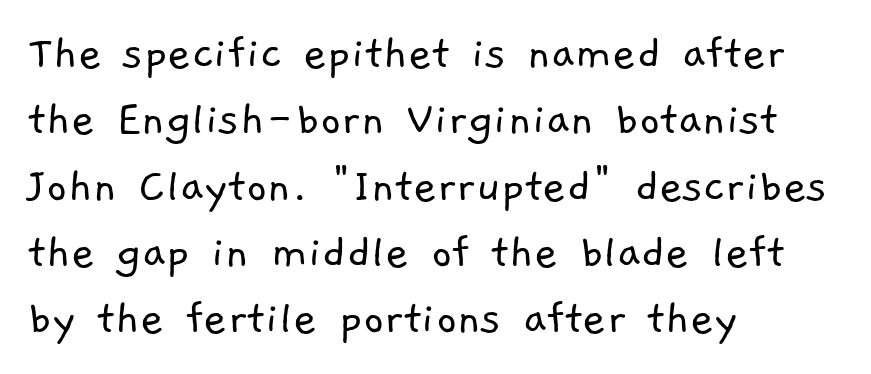
Q: Is the text bold? A: No.
Q: Is the typeface a serif or a sans-serif typeface? A: Sans-serif.
Q: Is the text underlined? A: No.
Q: How is the paragraph aligned? A: Left-aligned.
Q: Is the spacing between letters normal or unusually wide? A: Normal.
Q: Is the spacing between lines tight, normal or loose? A: Normal.
Q: Width (condensed, normal, or wide)? A: Normal.
Q: Stroke contrast? A: Low.
Q: x-height? A: Medium.
Q: Monospaced? A: No.
